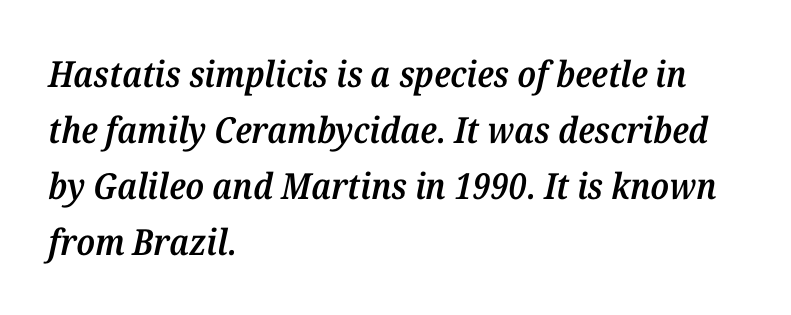
The space directly below the letters is spotless. These words are printed semibold, heavier than regular yet not bold. The text was rendered using a seriffed face with decorative stroke endings. Nobody touched the tracking dial on this one. Normally led — the rows are evenly, conventionally spaced. Line beginnings align vertically; line endings do not.
